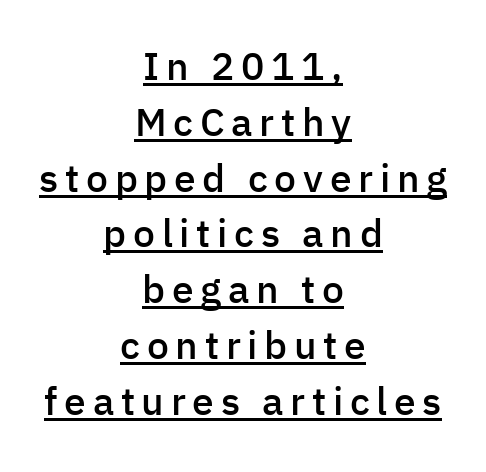
Q: Is the text bold? A: Semi-bold.
Q: Is the text italic (slanted)? A: No, it is upright.
Q: Is the typeface a serif or a sans-serif typeface? A: Sans-serif.
Q: Is the text underlined? A: Yes.
Q: How is the paragraph aligned? A: Centered.
Q: Is the spacing between lines tight, normal or loose? A: Normal.
Q: Width (condensed, normal, or wide)? A: Normal.
Q: Stroke contrast? A: Low.
Q: x-height? A: Medium.
Q: Monospaced? A: No.
